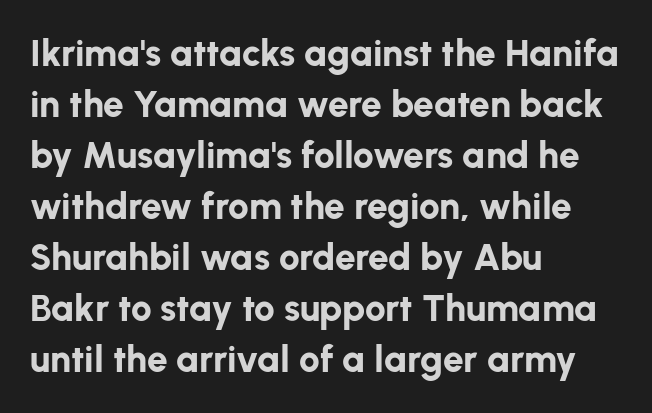
Alignment: flush left. Notice how thick the strokes are: this is what a full bold looks like. Think of a printed novel: that variable character pitch is what you see here. Regular leading. Vertical strokes here are truly vertical.
